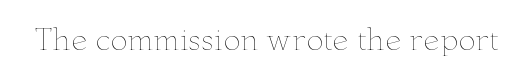
The typography opts for an upright posture over an oblique one. How are the letters spaced? Ordinarily, with no added tracking. Has an underline been added? It has not. The face looks like a standard text weight, possibly lighter. The rendering uses natural spacing where letterforms have individual widths.
